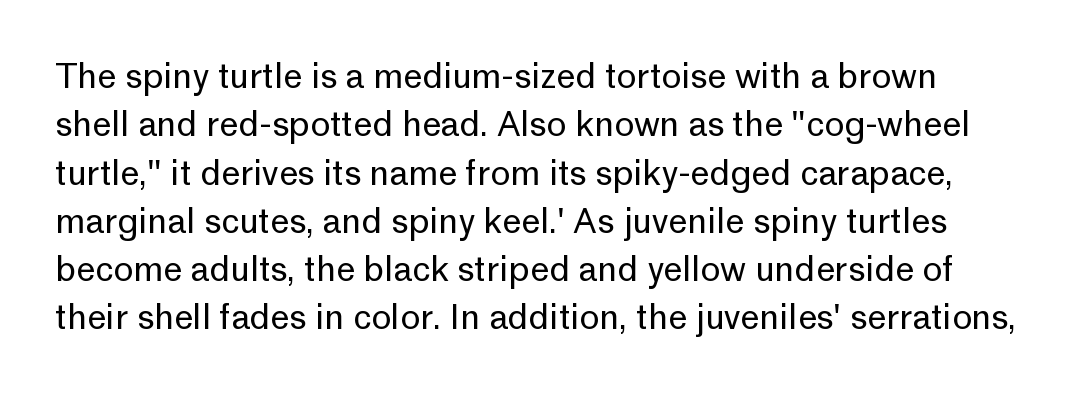
{"serif": "no", "italic": "no", "bold": "no", "weight": "regular", "width": "normal", "stroke_contrast": "low", "x_height": "medium", "monospaced": "no", "underline": "no", "line_spacing": "normal", "line_spacing_ratio": 1.42, "letter_spacing": "normal", "letter_spacing_em": 0.0, "glyph_px": 34}
